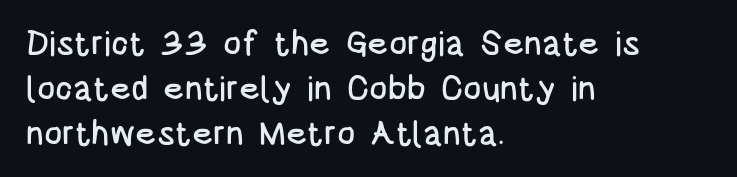
Q: Is the text italic (slanted)? A: No, it is upright.
Q: Is the typeface a serif or a sans-serif typeface? A: Sans-serif.
Q: Is the text underlined? A: No.
Q: How is the paragraph aligned? A: Left-aligned.
Q: Is the spacing between letters normal or unusually wide? A: Normal.
Q: Is the spacing between lines tight, normal or loose? A: Normal.
Q: Width (condensed, normal, or wide)? A: Condensed.
Q: Stroke contrast? A: Low.
Q: x-height? A: Large.
Q: Monospaced? A: No.
